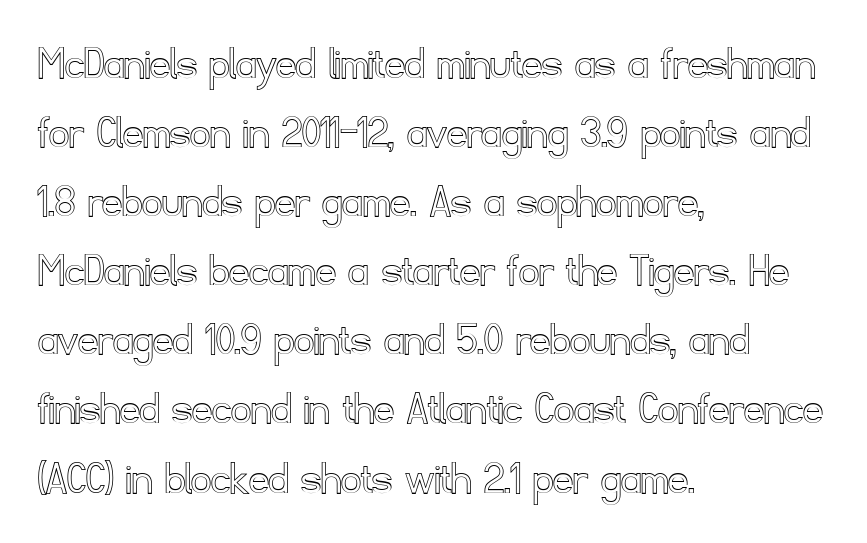
Q: Is the text italic (slanted)? A: No, it is upright.
Q: Is the text underlined? A: No.
Q: How is the paragraph aligned? A: Left-aligned.
Q: Is the spacing between letters normal or unusually wide? A: Normal.
Q: Is the spacing between lines tight, normal or loose? A: Normal.
Q: Width (condensed, normal, or wide)? A: Normal.
Q: x-height? A: Small.
Q: Monospaced? A: No.
